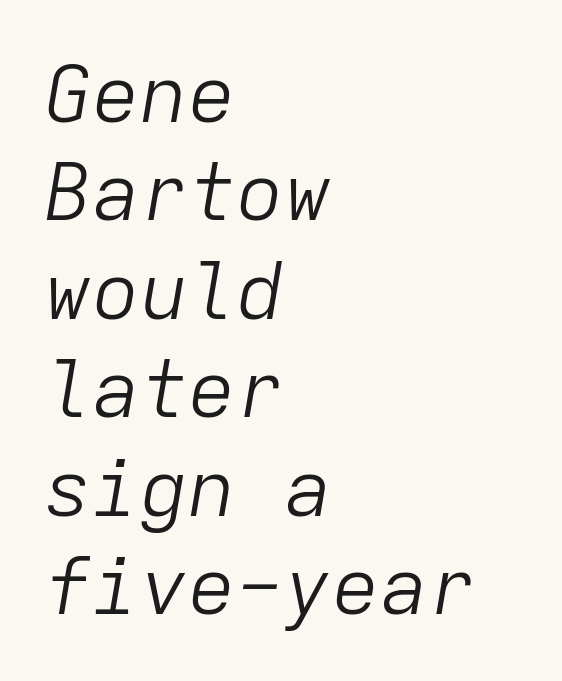
The image shows 80 px light type, italic (leaning right), monospaced; set left-aligned, line spacing 1.23x, normal letter spacing, not underlined; low stroke contrast and a medium x-height.
